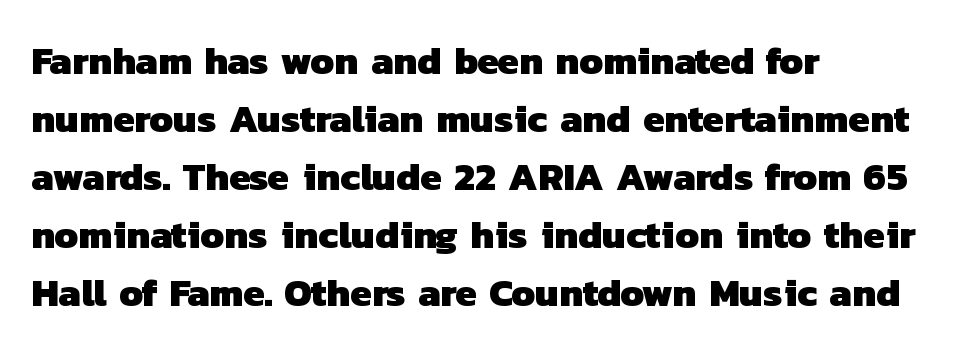
Q: Is the text bold? A: Yes.
Q: Is the typeface a serif or a sans-serif typeface? A: Sans-serif.
Q: Is the text underlined? A: No.
Q: How is the paragraph aligned? A: Left-aligned.
Q: Is the spacing between letters normal or unusually wide? A: Normal.
Q: Is the spacing between lines tight, normal or loose? A: Normal.
Q: Width (condensed, normal, or wide)? A: Normal.
Q: Stroke contrast? A: Low.
Q: x-height? A: Medium.
Q: Monospaced? A: No.
